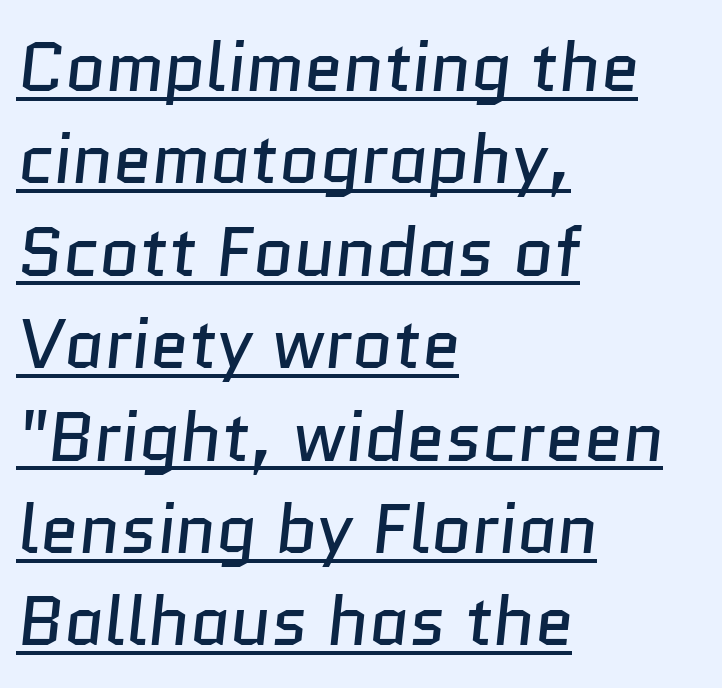
The image shows 70 px regular-weight sans-serif type; set left-aligned, normal line spacing (1.32x), normal letter spacing, underlined; low stroke contrast and a medium x-height.
